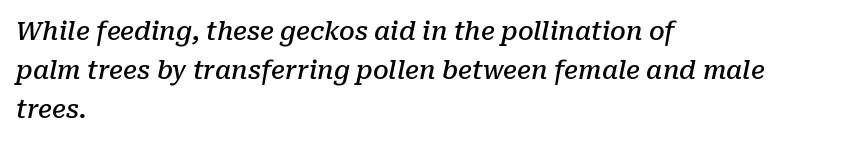
Tracking here is standard; glyphs follow each other at the usual distance. This block has exactly the height ordinary leading produces. Honestly, there is no underline to notice here at all. The sample has been set in demibold, a notch under bold. In terms of posture, this sample is oblique. Where is the straight margin? On the left.
